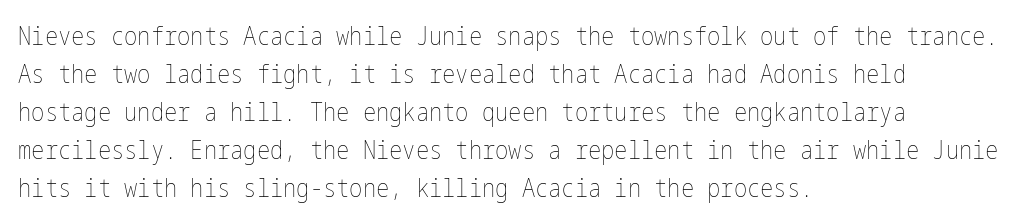
The image shows 25 px text type, upright; set left-aligned, normal line spacing (1.52x), normal letter spacing, not underlined.
